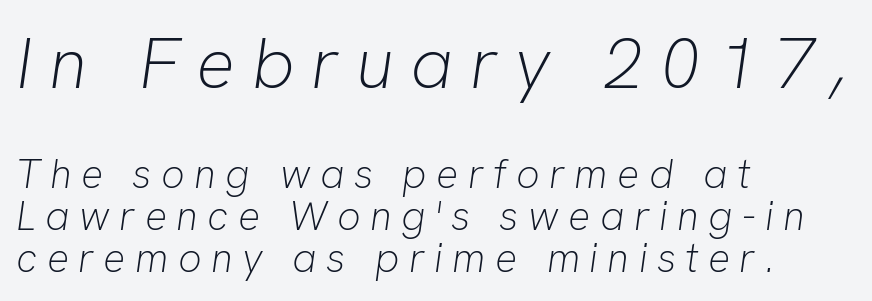
{"italic": "yes", "lean": "right", "slant_degrees": 8, "bold": "no", "weight": "light", "width": "normal", "stroke_contrast": "low", "x_height": "medium", "monospaced": "no", "underline": "no", "align": "left", "line_spacing": "tight", "line_spacing_ratio": 1.02, "letter_spacing": "wide", "letter_spacing_em": 0.23, "larger_block": "first", "size_ratio": 1.76, "glyph_px": 72}
